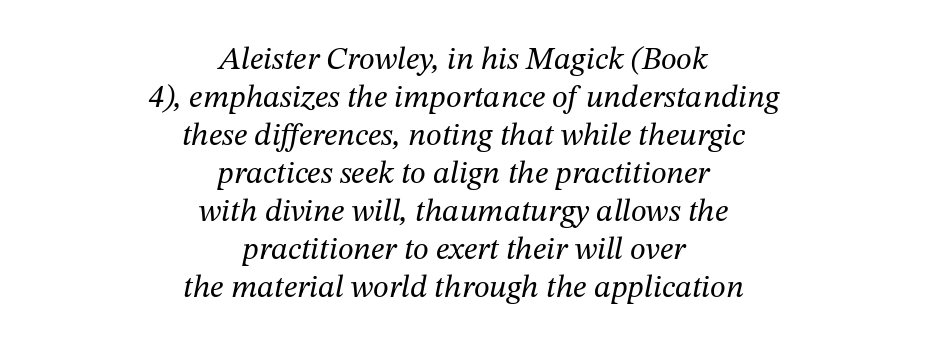
The typesetter chose a symmetrical, centered arrangement here. You can tell it's italic because the verticals aren't actually vertical. The letters advance in unequal steps, a hallmark of proportional type. The typeface has the unassuming heft of standard copy or less. Clear beneath every line of the passage.
